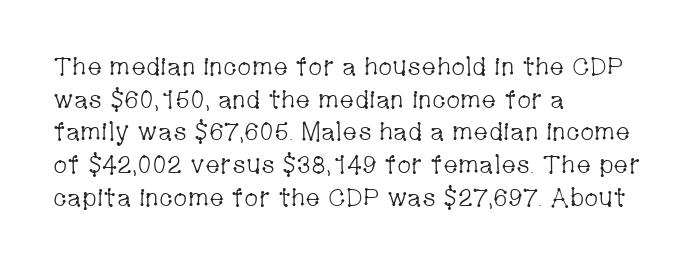
What's the leading like? Ordinary, nothing unusual. The passage shown has conventional tracking throughout. The typography opts for an upright posture over an oblique one. The passage is arranged the way most books set body copy — flush left.
